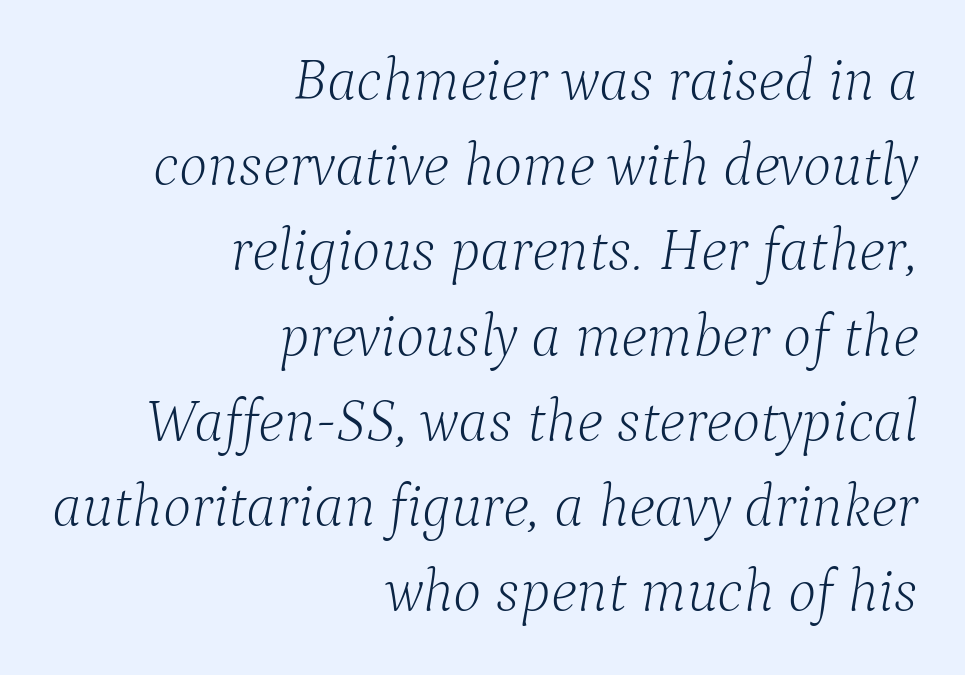
Unlike a clean sans, this face finishes its strokes with serifs. The typesetter chose a ragged-left arrangement here. How are the letters spaced? Ordinarily, with no added tracking. The letters advance in unequal steps, a hallmark of proportional type. Is this a heavy cut? Hardly; it is regular or lighter.
